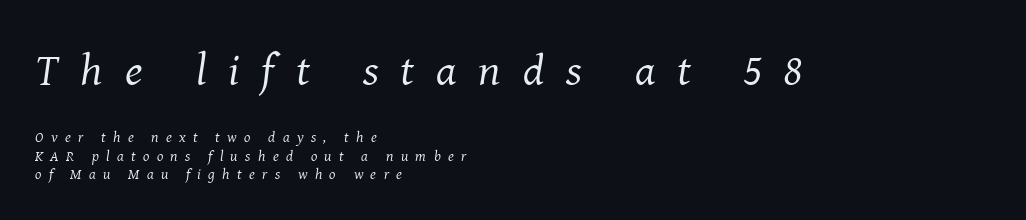
Is this a heavy cut? Hardly; it is regular or lighter. Old-style or modern, the face here clearly has serifs. The rag falls on the right side of this text block. The passage shown begins with its larger block and ends with its smaller one. This sample uses expanded letter spacing, leaving extra air between glyphs.
